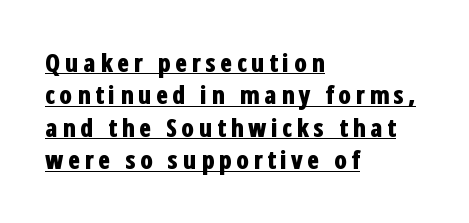
{"italic": "no", "bold": "yes", "underline": "yes", "align": "left", "line_spacing": "normal", "line_spacing_ratio": 1.3, "glyph_px": 25}
